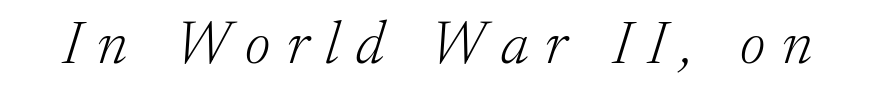
{"serif": "yes", "italic": "yes", "lean": "right", "slant_degrees": 17, "bold": "no", "weight": "light", "width": "normal", "stroke_contrast": "low", "x_height": "medium", "monospaced": "no", "underline": "no", "letter_spacing": "wide", "letter_spacing_em": 0.27, "glyph_px": 61}
